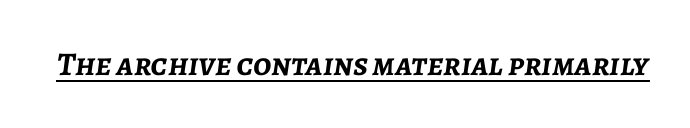
{"italic": "yes", "lean": "right", "slant_degrees": 7, "bold": "yes", "weight": "semibold", "width": "normal", "stroke_contrast": "low", "x_height": "medium", "monospaced": "no", "underline": "yes", "letter_spacing": "normal", "letter_spacing_em": 0.0, "glyph_px": 33}
